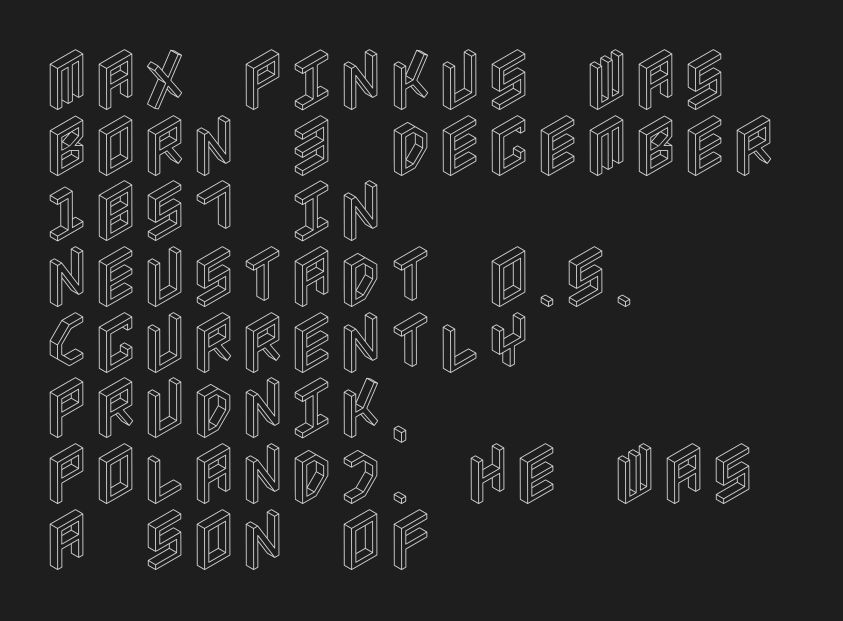
Q: Is the text italic (slanted)? A: No, it is upright.
Q: Is the text underlined? A: No.
Q: How is the paragraph aligned? A: Left-aligned.
Q: Is the spacing between letters normal or unusually wide? A: Normal.
Q: Is the spacing between lines tight, normal or loose? A: Tight.
Q: Width (condensed, normal, or wide)? A: Condensed.
Q: x-height? A: Large.
